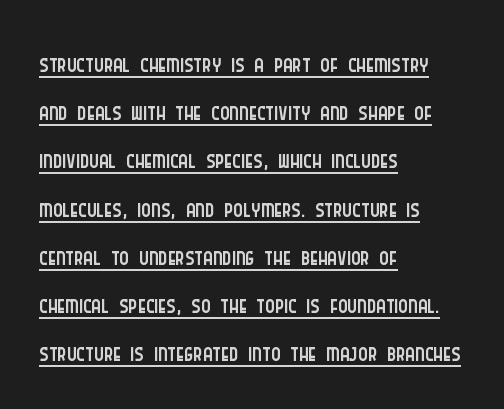
{"serif": "no", "italic": "no", "bold": "no", "weight": "light", "width": "condensed", "stroke_contrast": "low", "x_height": "large", "monospaced": "no", "underline": "yes", "align": "left", "line_spacing": "normal", "line_spacing_ratio": 1.34, "letter_spacing": "normal", "letter_spacing_em": 0.0, "glyph_px": 36}
